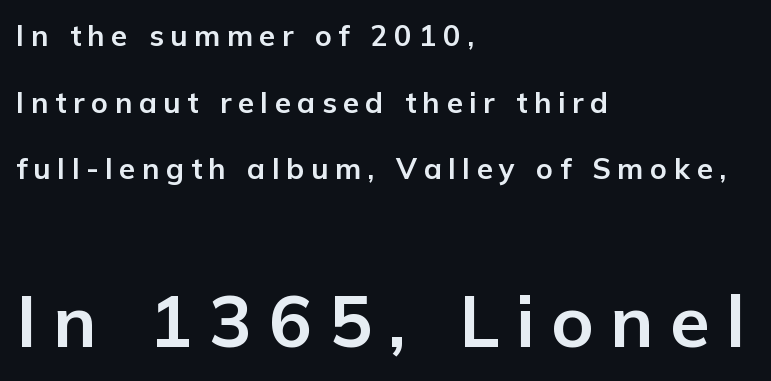
Q: Is the text bold? A: Yes.
Q: Is the text italic (slanted)? A: No, it is upright.
Q: Is the typeface a serif or a sans-serif typeface? A: Sans-serif.
Q: Is the text underlined? A: No.
Q: How is the paragraph aligned? A: Left-aligned.
Q: Is the spacing between letters normal or unusually wide? A: Unusually wide.
Q: Is the spacing between lines tight, normal or loose? A: Loose.
Q: Which block of text is set in a larger size, the first (top) or the second (bottom)? A: The second (bottom) one.
Q: Width (condensed, normal, or wide)? A: Normal.
Q: Stroke contrast? A: Low.
Q: x-height? A: Medium.
Q: Monospaced? A: No.
